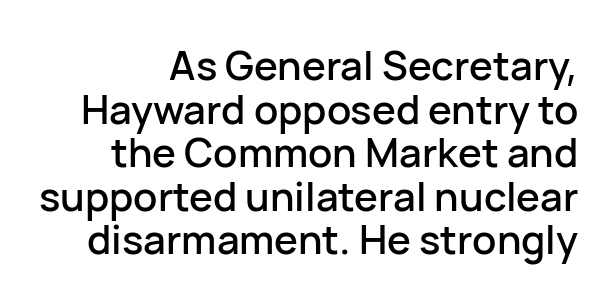
The image shows 40 px sans-serif type, upright; set tight line spacing (1.09x), normal letter spacing, not underlined; low stroke contrast and a medium x-height.
